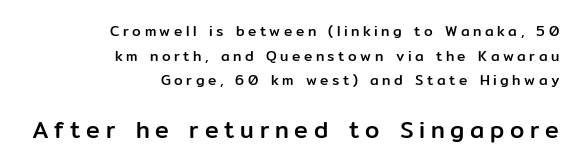
Q: Is the text italic (slanted)? A: No, it is upright.
Q: Is the text underlined? A: No.
Q: How is the paragraph aligned? A: Right-aligned.
Q: Is the spacing between letters normal or unusually wide? A: Unusually wide.
Q: Which block of text is set in a larger size, the first (top) or the second (bottom)? A: The second (bottom) one.
